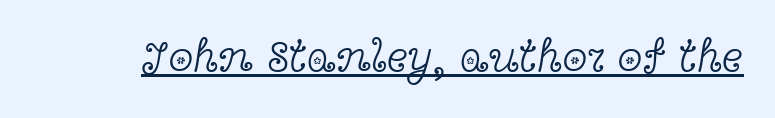
{"serif": "yes", "bold": "no", "weight": "light", "width": "wide", "x_height": "medium", "monospaced": "no", "underline": "yes", "letter_spacing": "normal", "letter_spacing_em": 0.0, "glyph_px": 45}
